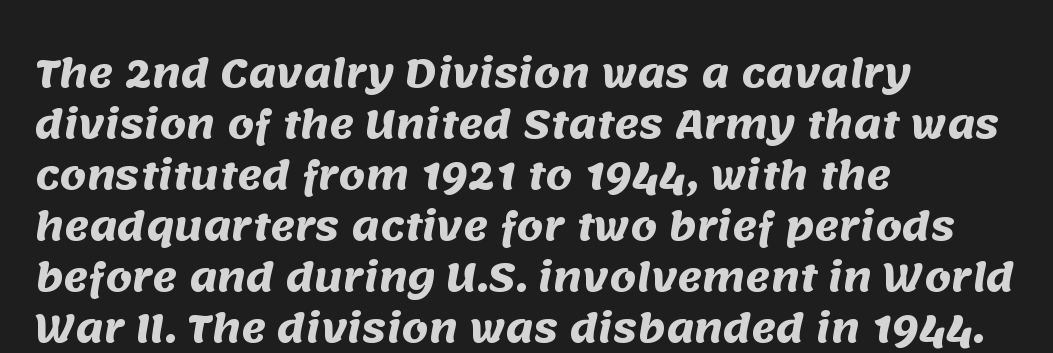
Q: Is the text bold? A: Yes.
Q: Is the typeface a serif or a sans-serif typeface? A: Sans-serif.
Q: Is the text underlined? A: No.
Q: How is the paragraph aligned? A: Left-aligned.
Q: Is the spacing between letters normal or unusually wide? A: Normal.
Q: Is the spacing between lines tight, normal or loose? A: Normal.
Q: Width (condensed, normal, or wide)? A: Normal.
Q: Stroke contrast? A: Medium.
Q: x-height? A: Large.
Q: Monospaced? A: No.
